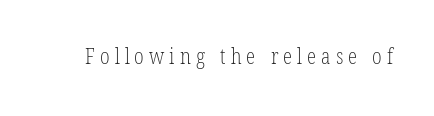
Nothing heavy about these letters — not bold at all. Substantial extra tracking has been applied to these lines. Only glyphs here, with clear space below each row.
